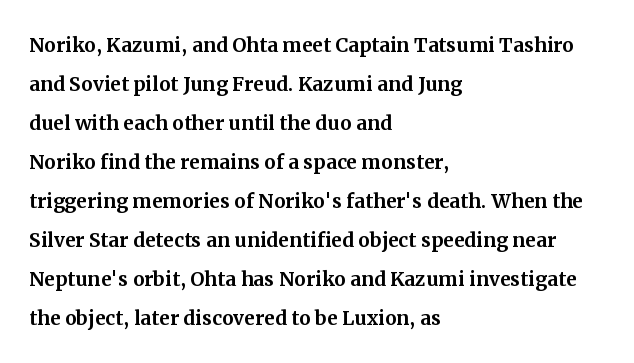
{"italic": "no", "underline": "no", "align": "left", "line_spacing": "normal", "line_spacing_ratio": 1.5, "letter_spacing": "normal", "letter_spacing_em": 0.0, "glyph_px": 26}
